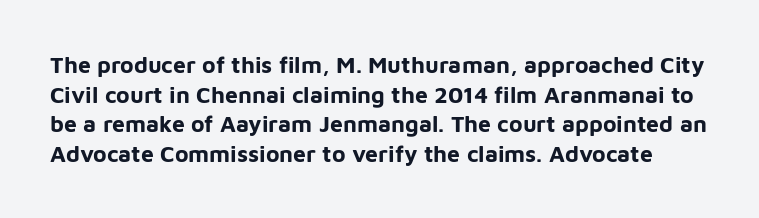
Q: Is the text bold? A: Yes.
Q: Is the text italic (slanted)? A: No, it is upright.
Q: Is the text underlined? A: No.
Q: Is the spacing between letters normal or unusually wide? A: Normal.
Q: Is the spacing between lines tight, normal or loose? A: Normal.
